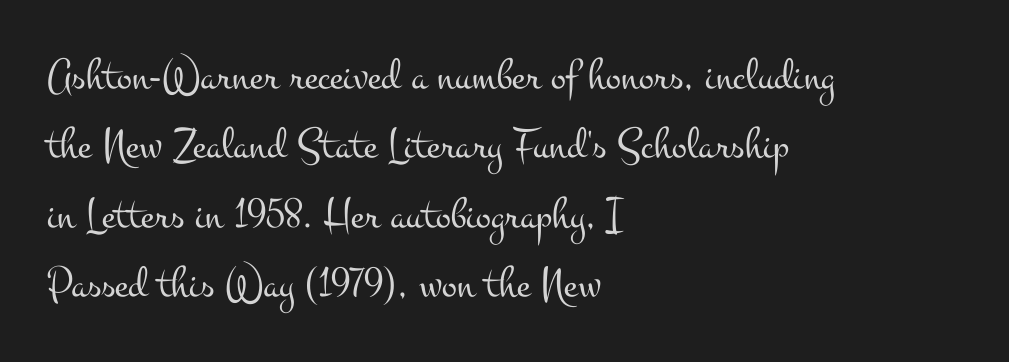
Q: Is the text bold? A: No.
Q: Is the text italic (slanted)? A: Yes.
Q: Is the text underlined? A: No.
Q: How is the paragraph aligned? A: Left-aligned.
Q: Is the spacing between letters normal or unusually wide? A: Normal.
Q: Is the spacing between lines tight, normal or loose? A: Normal.
Q: Width (condensed, normal, or wide)? A: Wide.
Q: Stroke contrast? A: Medium.
Q: x-height? A: Small.
Q: Monospaced? A: No.
